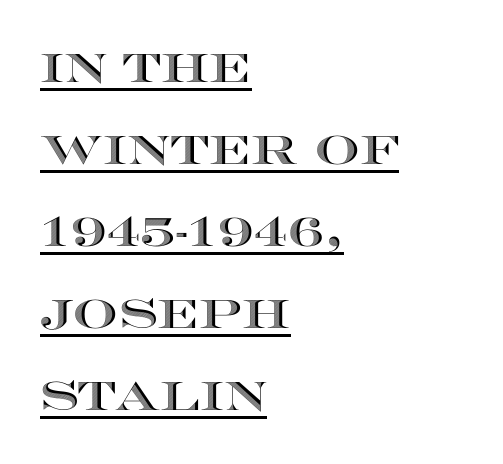
{"italic": "no", "width": "wide", "x_height": "large", "monospaced": "no", "underline": "yes", "align": "left", "line_spacing": "loose", "line_spacing_ratio": 2.05, "letter_spacing": "normal", "letter_spacing_em": 0.0, "glyph_px": 40}
